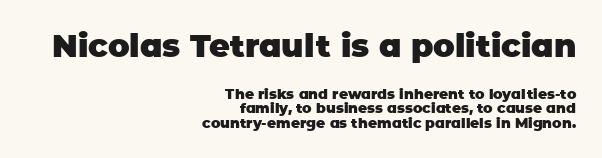
The sample has been set heavy, in full bold. This block would grow much taller if given ordinary leading; it's compressed now. Look at the bottom of the vertical strokes: they stop flat, with no serifs. The ragged edge is on the left, which tells us the setting is flush right. Larger block? The one above; the one below is distinctly smaller.
